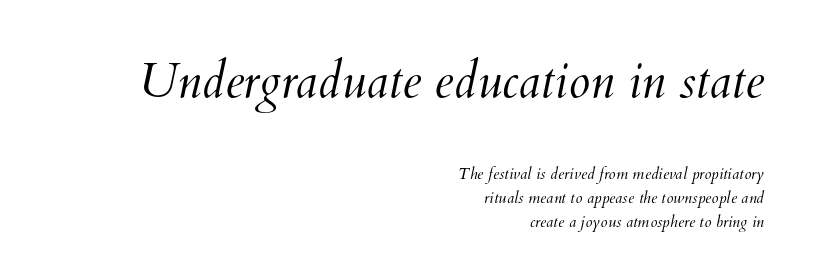
Q: Is the text bold? A: No.
Q: Is the text underlined? A: No.
Q: How is the paragraph aligned? A: Right-aligned.
Q: Is the spacing between letters normal or unusually wide? A: Normal.
Q: Is the spacing between lines tight, normal or loose? A: Normal.
Q: Which block of text is set in a larger size, the first (top) or the second (bottom)? A: The first (top) one.
Q: Width (condensed, normal, or wide)? A: Normal.
Q: Stroke contrast? A: Medium.
Q: x-height? A: Small.
Q: Monospaced? A: No.
